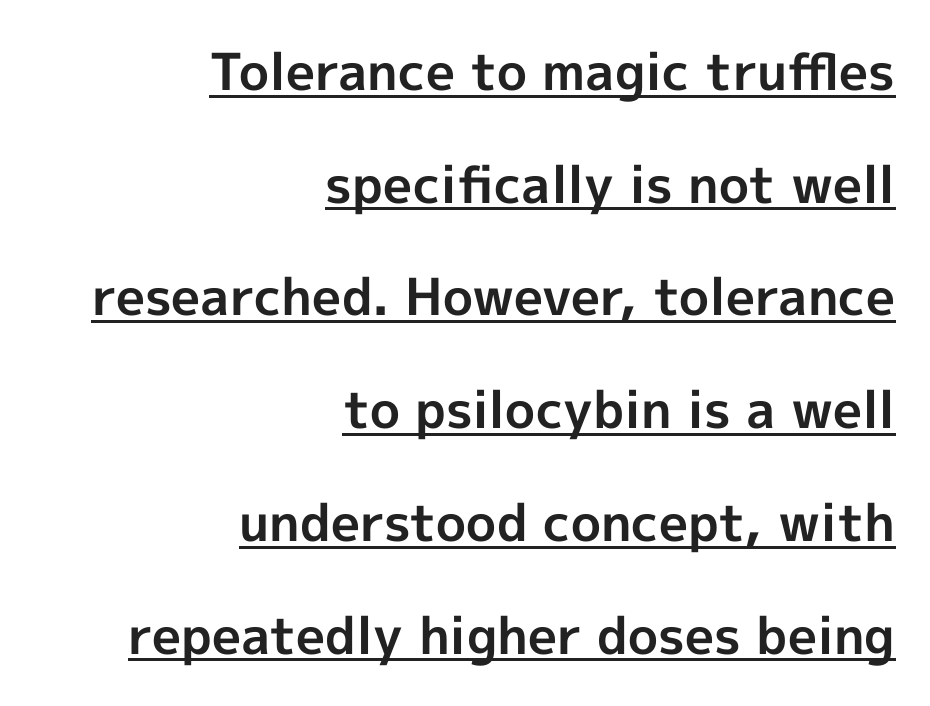
These lines are rendered in a variable-pitch font. Caption: standard tracking, unaltered. A typesetter would label this face a sans. The typography opts for an upright posture over an oblique one.
